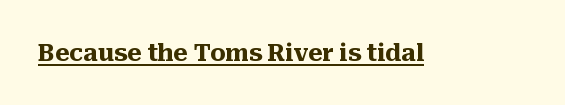
Q: Is the text bold? A: Yes.
Q: Is the text italic (slanted)? A: No, it is upright.
Q: Is the text underlined? A: Yes.
Q: Is the spacing between letters normal or unusually wide? A: Normal.
